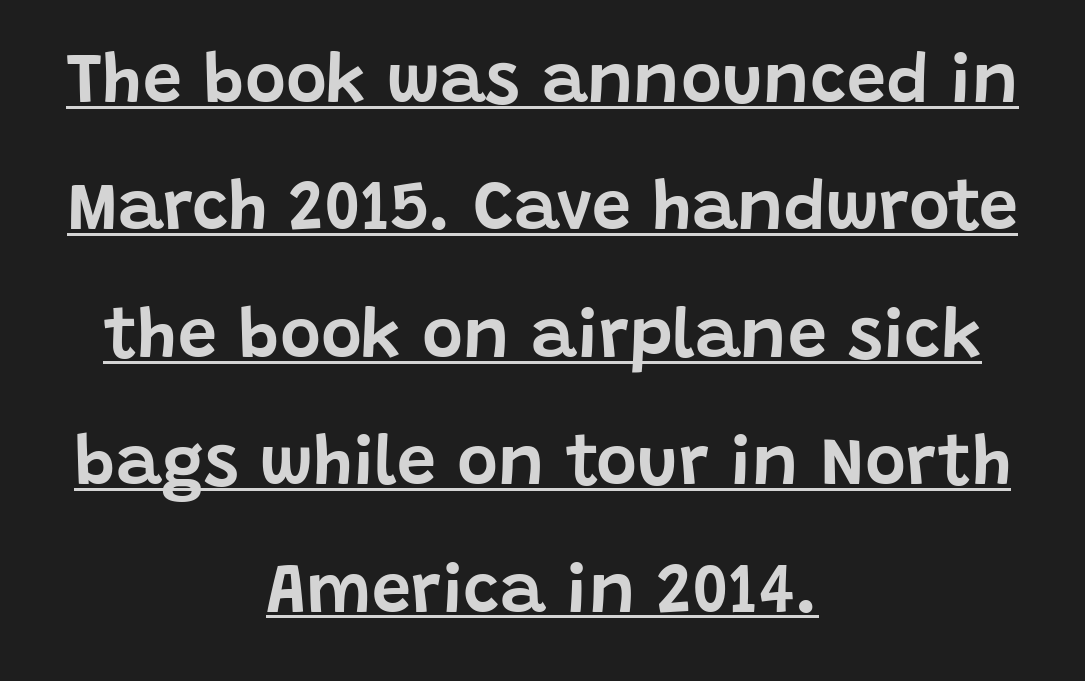
The image shows 70 px sans-serif type, upright; set centered, line spacing 1.82x, normal letter spacing, underlined; low stroke contrast and a large x-height.
